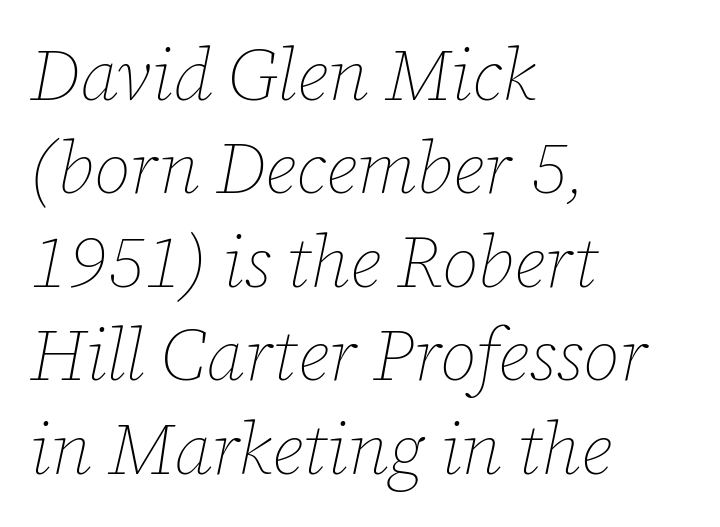
Q: Is the text bold? A: No.
Q: Is the text italic (slanted)? A: Yes, it leans right by about 12 degrees.
Q: Is the text underlined? A: No.
Q: How is the paragraph aligned? A: Left-aligned.
Q: Is the spacing between letters normal or unusually wide? A: Normal.
Q: Is the spacing between lines tight, normal or loose? A: Normal.
Q: Width (condensed, normal, or wide)? A: Normal.
Q: Stroke contrast? A: Low.
Q: x-height? A: Medium.
Q: Monospaced? A: No.
